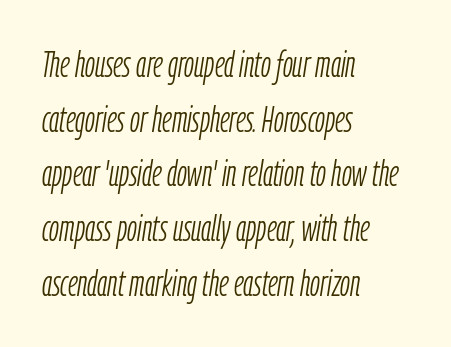
The letters sit at their default tracking, neither squeezed nor spread. Character widths vary here, with narrow letters taking less room than wide ones. Underline: absent. A light-to-regular cut is what we see here.
